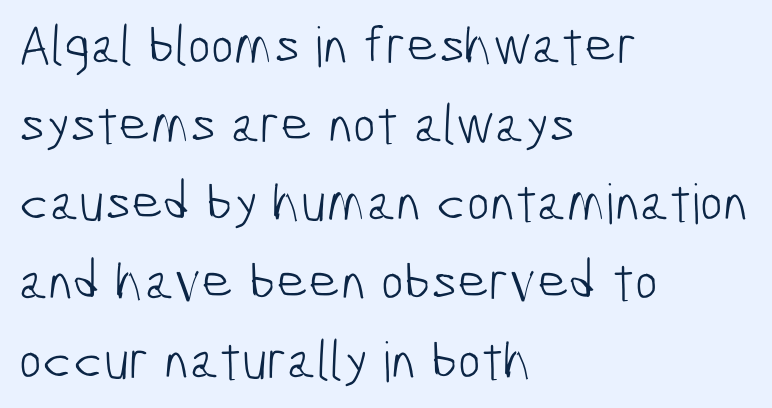
The letters carry no serifs — their stems end cleanly without finishing strokes. Letters rest on an invisible, unmarked baseline. Leading matches the norm, producing a regular column. The paragraph has a hard left edge and a soft right edge. Do the characters align in a grid? No, the font is proportional.
